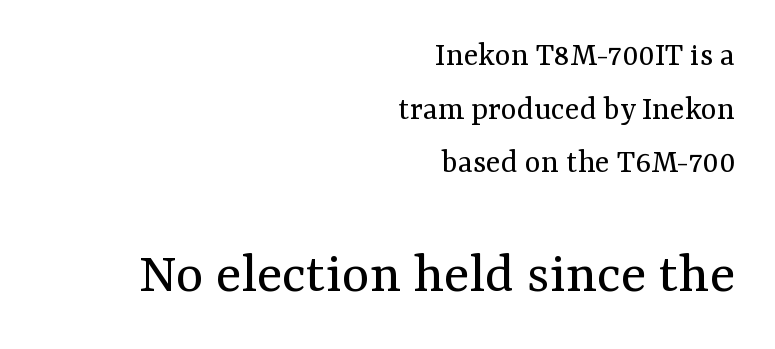
{"serif": "yes", "italic": "no", "bold": "no", "weight": "regular", "width": "normal", "stroke_contrast": "medium", "x_height": "medium", "monospaced": "no", "underline": "no", "align": "right", "line_spacing": "normal", "line_spacing_ratio": 1.58, "letter_spacing": "normal", "letter_spacing_em": 0.0, "larger_block": "second", "size_ratio": 1.74, "glyph_px": 59}
